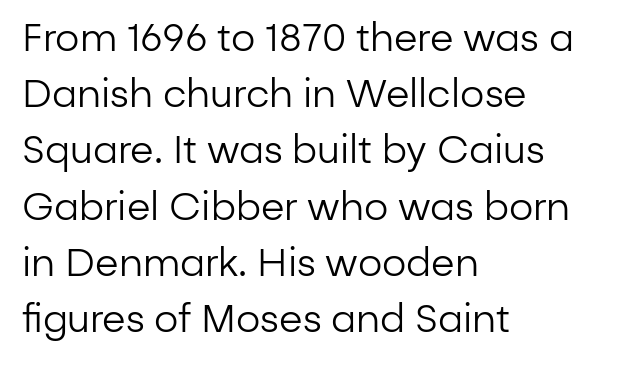
Q: Is the text bold? A: No.
Q: Is the text italic (slanted)? A: No, it is upright.
Q: Is the typeface a serif or a sans-serif typeface? A: Sans-serif.
Q: Is the text underlined? A: No.
Q: How is the paragraph aligned? A: Left-aligned.
Q: Is the spacing between letters normal or unusually wide? A: Normal.
Q: Is the spacing between lines tight, normal or loose? A: Normal.
Q: Width (condensed, normal, or wide)? A: Normal.
Q: Stroke contrast? A: Low.
Q: x-height? A: Medium.
Q: Monospaced? A: No.
